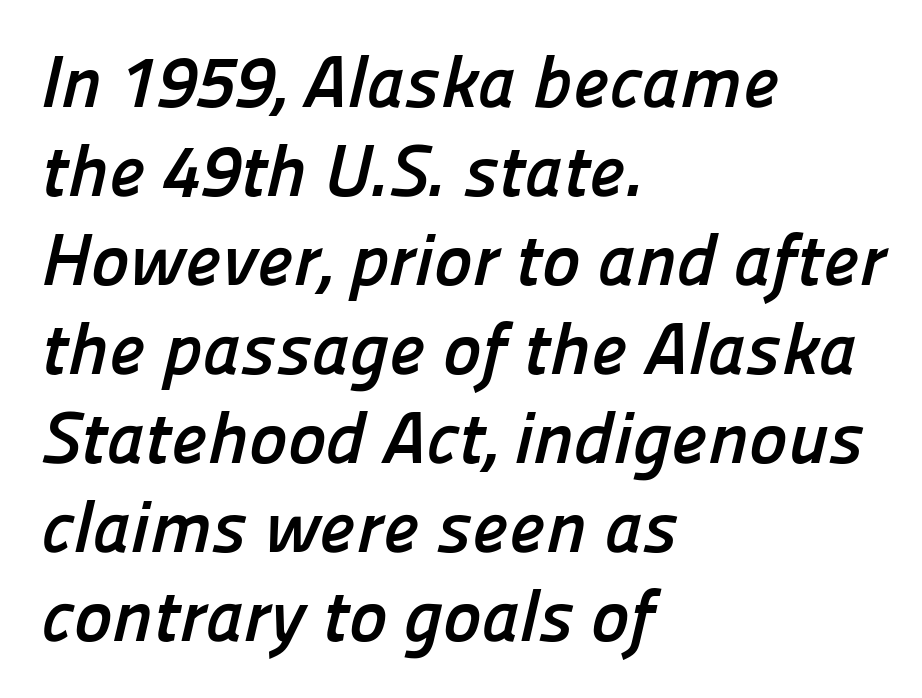
Q: Is the text bold? A: Yes.
Q: Is the typeface a serif or a sans-serif typeface? A: Sans-serif.
Q: Is the text underlined? A: No.
Q: How is the paragraph aligned? A: Left-aligned.
Q: Is the spacing between letters normal or unusually wide? A: Normal.
Q: Width (condensed, normal, or wide)? A: Normal.
Q: Stroke contrast? A: Low.
Q: x-height? A: Medium.
Q: Monospaced? A: No.
